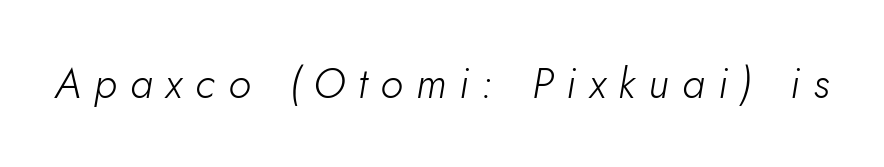
Substantial extra tracking has been applied to these lines. Do the characters align in a grid? No, the font is proportional. Is the stroke heavy? The answer is a plain regular-or-lighter. Slant detected: the letters are inclined. Bare-footed words on every line.
